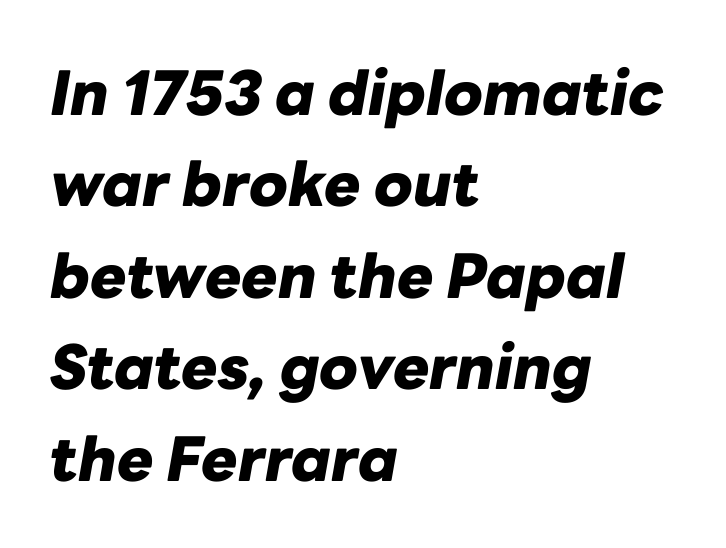
{"italic": "yes", "lean": "right", "slant_degrees": 10, "bold": "yes", "weight": "heavy", "width": "normal", "stroke_contrast": "low", "x_height": "medium", "monospaced": "no", "underline": "no", "align": "left", "line_spacing": "normal", "line_spacing_ratio": 1.5, "letter_spacing": "normal", "letter_spacing_em": 0.0, "glyph_px": 61}
